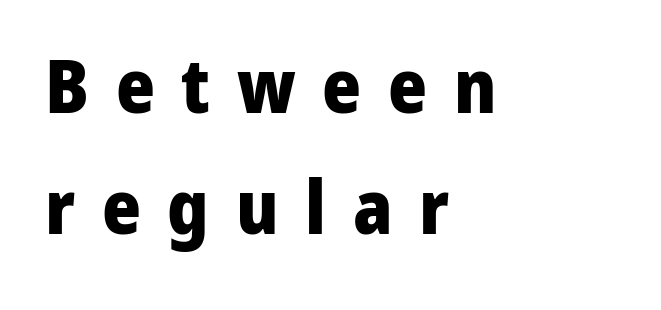
Q: Is the text bold? A: Yes.
Q: Is the text italic (slanted)? A: No, it is upright.
Q: Is the typeface a serif or a sans-serif typeface? A: Sans-serif.
Q: Is the text underlined? A: No.
Q: How is the paragraph aligned? A: Left-aligned.
Q: Is the spacing between letters normal or unusually wide? A: Unusually wide.
Q: Is the spacing between lines tight, normal or loose? A: Normal.
Q: Width (condensed, normal, or wide)? A: Normal.
Q: Stroke contrast? A: Low.
Q: x-height? A: Medium.
Q: Monospaced? A: No.
